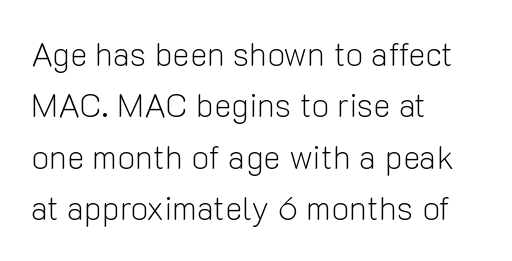
{"serif": "no", "italic": "no", "bold": "no", "weight": "light", "width": "normal", "stroke_contrast": "low", "x_height": "medium", "monospaced": "no", "underline": "no", "align": "left", "line_spacing": "normal", "line_spacing_ratio": 1.56, "letter_spacing": "normal", "letter_spacing_em": 0.0, "glyph_px": 33}
